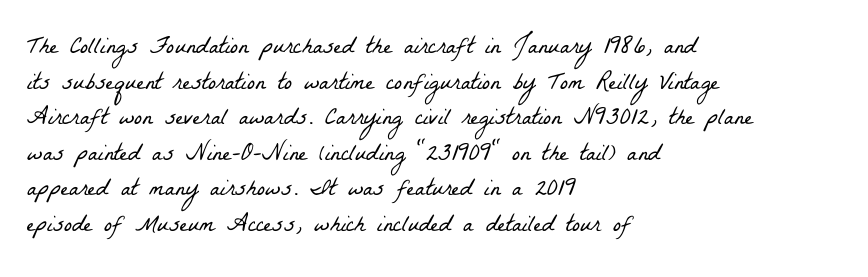
{"bold": "no", "underline": "no", "align": "left", "line_spacing": "normal", "line_spacing_ratio": 1.48, "letter_spacing": "normal", "letter_spacing_em": 0.0, "glyph_px": 24}
